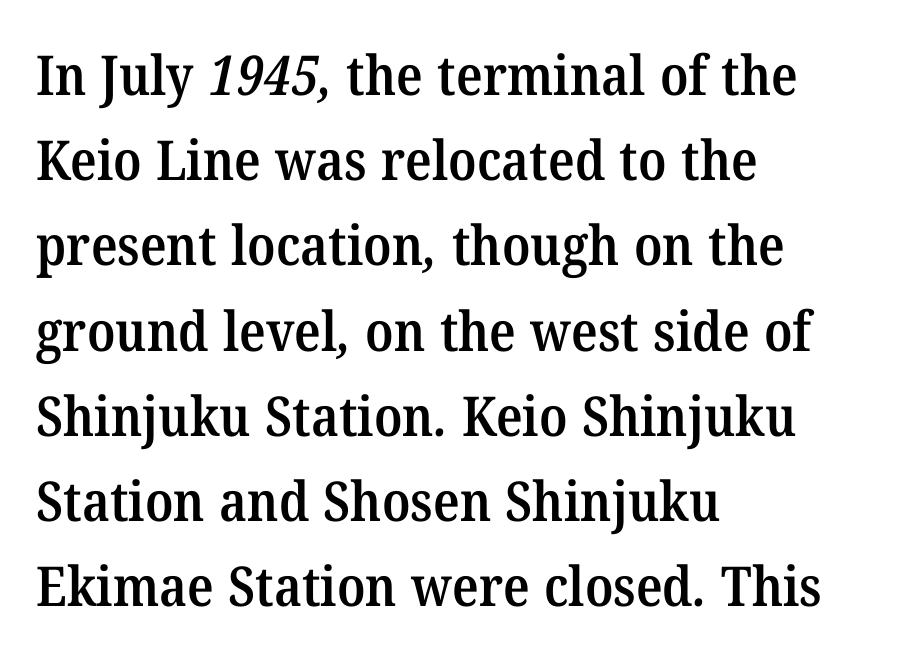
The image shows 55 px semibold serif type; set left-aligned, normal line spacing (1.55x), normal letter spacing, not underlined; medium stroke contrast and a medium x-height.
